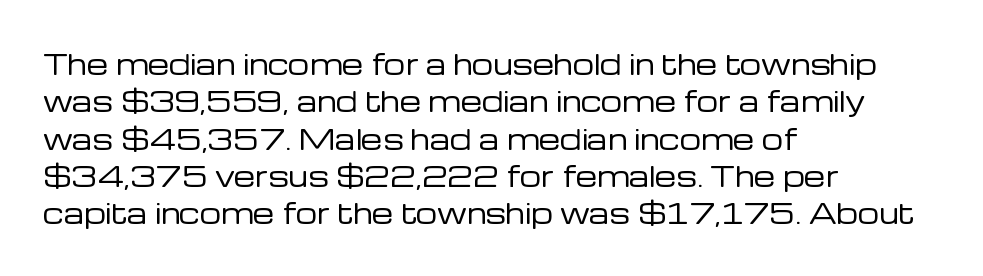
{"italic": "no", "bold": "no", "underline": "no", "align": "left", "line_spacing": "normal", "line_spacing_ratio": 1.38, "letter_spacing": "normal", "letter_spacing_em": 0.0, "glyph_px": 27}
